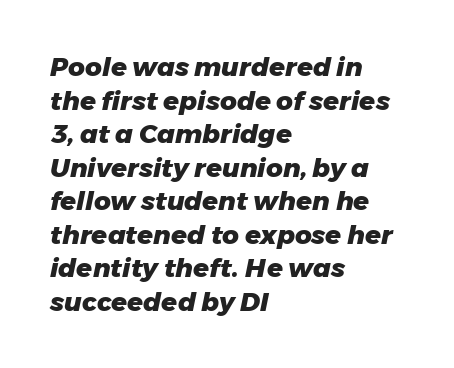
Compared with a centered layout, this one pins lines to the left instead. Decoration check: the copy has no underline. The sample has been set heavy, in full bold. Nothing unusual about the tracking: characters are spaced as the font intends. The specimen reads as italic at a glance.
